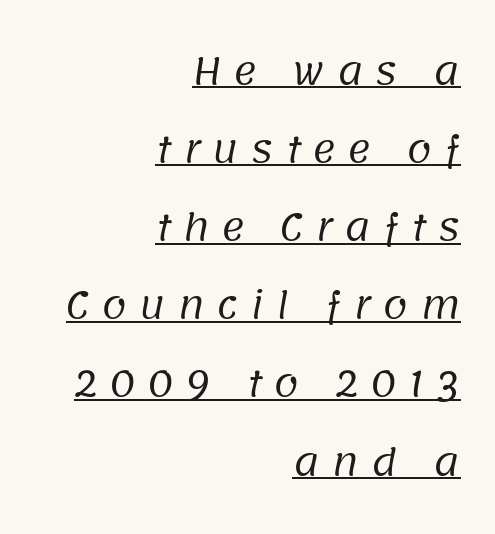
The block of text is sparse from top to bottom, with ample space between rows. The rendering uses natural spacing where letterforms have individual widths. You could only call the tracking loose — the letters float apart. A light-to-regular cut is what we see here. The font family rendered here belongs to the sans-serif group.
